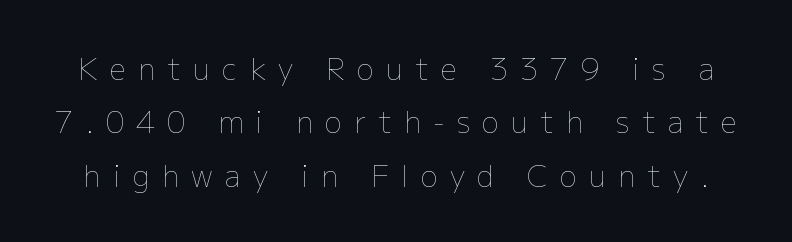
{"italic": "no", "bold": "no", "weight": "thin", "width": "normal", "stroke_contrast": "low", "x_height": "medium", "monospaced": "no", "underline": "no", "line_spacing_ratio": 1.84, "letter_spacing": "wide", "letter_spacing_em": 0.42, "glyph_px": 29}
